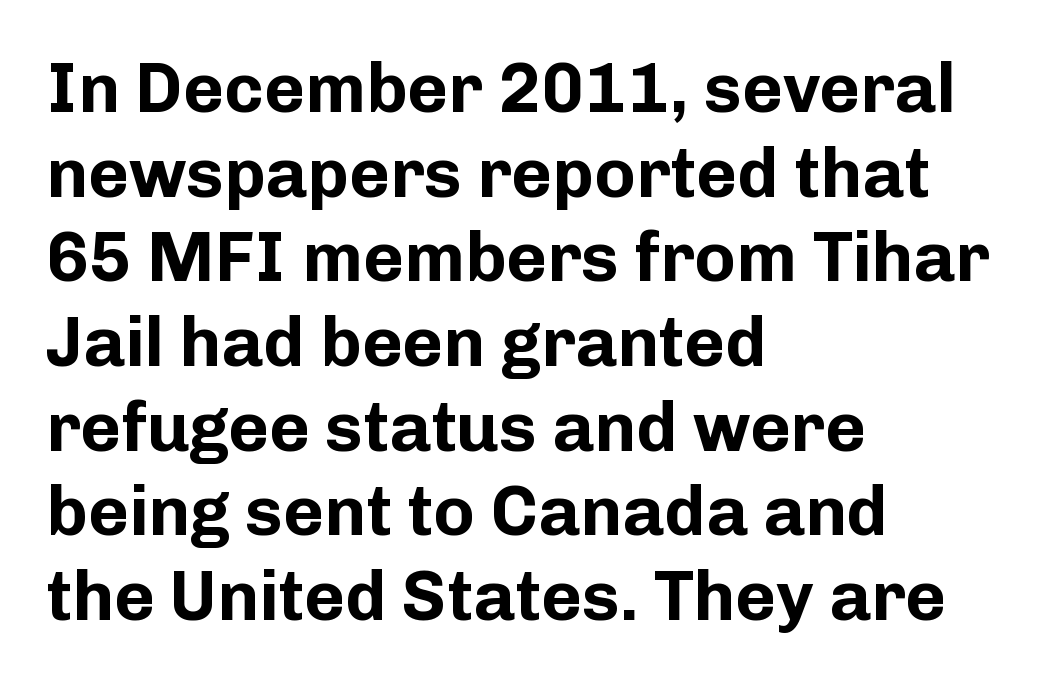
{"serif": "no", "italic": "no", "bold": "yes", "weight": "bold", "width": "normal", "stroke_contrast": "low", "x_height": "medium", "monospaced": "no", "underline": "no", "align": "left", "line_spacing_ratio": 1.21, "letter_spacing": "normal", "letter_spacing_em": 0.0, "glyph_px": 70}
